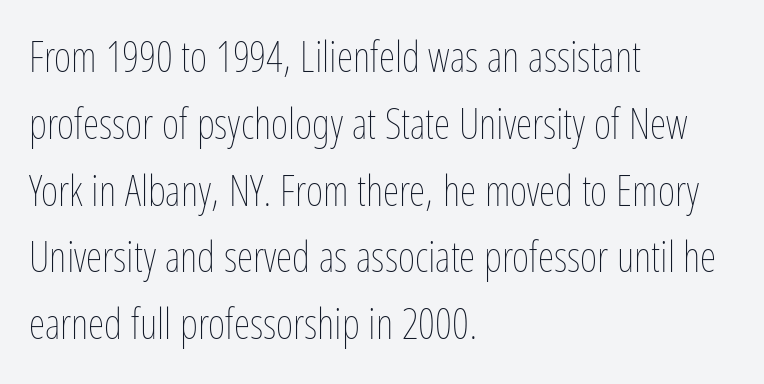
{"italic": "no", "bold": "no", "weight": "thin", "width": "condensed", "stroke_contrast": "low", "x_height": "medium", "monospaced": "no", "underline": "no", "align": "left", "line_spacing": "normal", "line_spacing_ratio": 1.59, "letter_spacing": "normal", "letter_spacing_em": 0.0, "glyph_px": 42}
